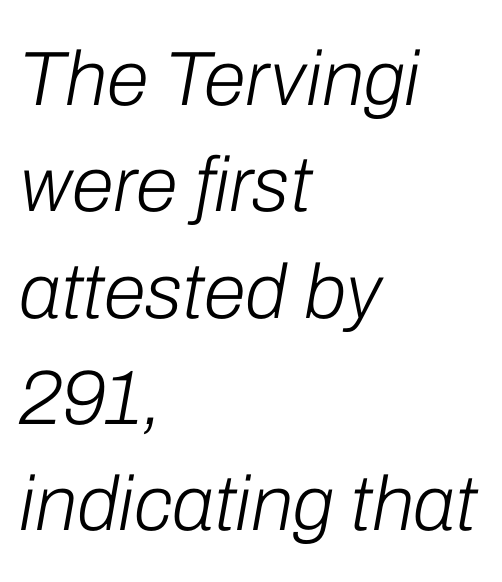
Q: Is the text bold? A: No.
Q: Is the text italic (slanted)? A: Yes, it leans right by about 10 degrees.
Q: Is the text underlined? A: No.
Q: How is the paragraph aligned? A: Left-aligned.
Q: Is the spacing between letters normal or unusually wide? A: Normal.
Q: Is the spacing between lines tight, normal or loose? A: Normal.
Q: Width (condensed, normal, or wide)? A: Normal.
Q: Stroke contrast? A: Low.
Q: x-height? A: Medium.
Q: Monospaced? A: No.
